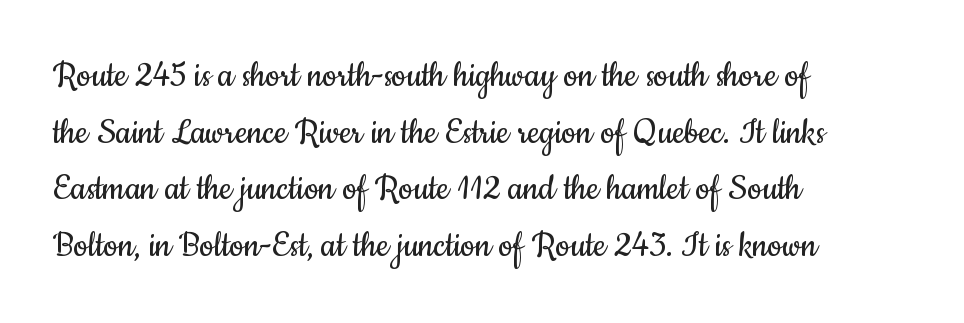
Nobody drew a line under any word here. The typeface chosen for these lines omits serifs. How would I describe the line gaps? Plain and ordinary. The face used here is proportionally spaced, like ordinary book or web type.
